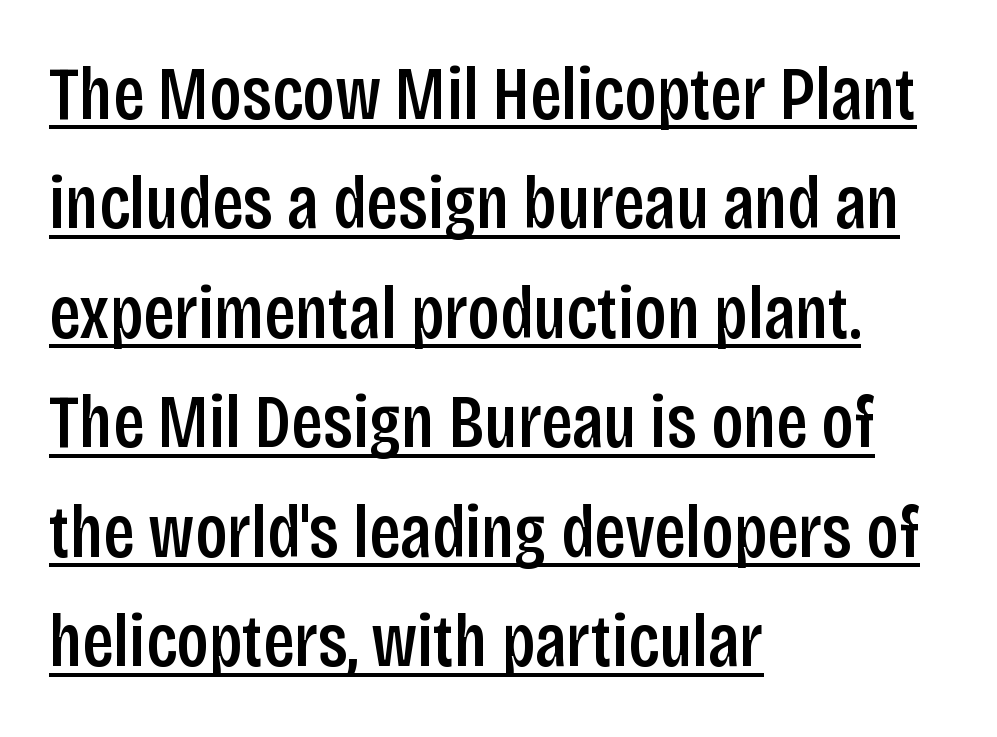
The image shows 75 px condensed sans-serif type, upright; set left-aligned, normal line spacing (1.46x), normal letter spacing, underlined; low stroke contrast and a large x-height.
